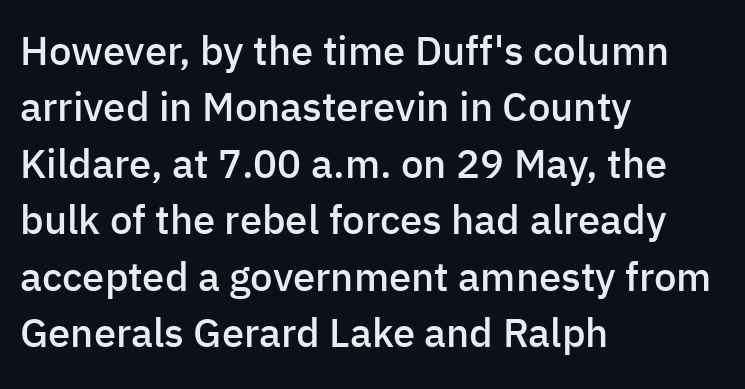
{"serif": "no", "italic": "no", "bold": "semi", "weight": "semibold", "width": "normal", "stroke_contrast": "low", "x_height": "medium", "monospaced": "no", "underline": "no", "align": "left", "line_spacing": "normal", "line_spacing_ratio": 1.41, "letter_spacing": "normal", "letter_spacing_em": 0.0, "glyph_px": 40}
